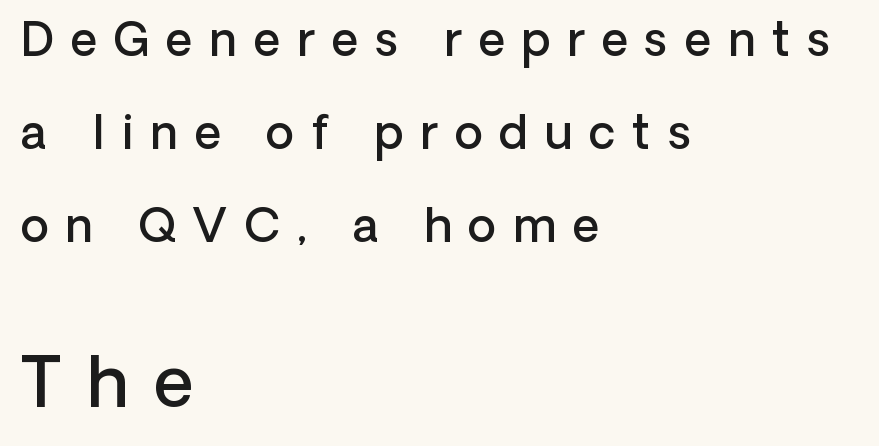
{"serif": "no", "italic": "no", "bold": "semi", "weight": "semibold", "width": "normal", "stroke_contrast": "low", "x_height": "medium", "monospaced": "no", "underline": "no", "align": "left", "line_spacing": "loose", "line_spacing_ratio": 2.02, "letter_spacing": "wide", "letter_spacing_em": 0.37, "larger_block": "second", "size_ratio": 1.5, "glyph_px": 69}
